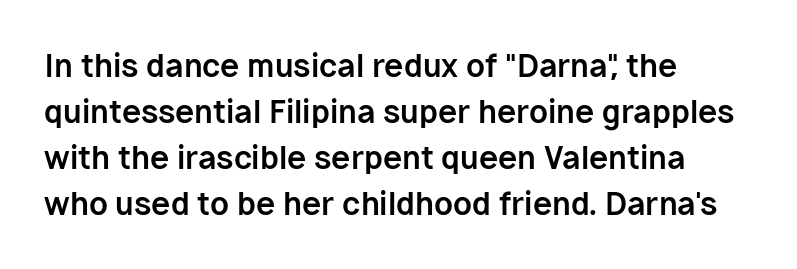
Is this a sans? Yes — the strokes have no serifs. These lines are rendered in a variable-pitch font. Upright lettering throughout. Leftover space on each line is placed entirely after the last word. Any mark beneath the type? The region is blank. Honestly, the row spacing looks completely unremarkable.
